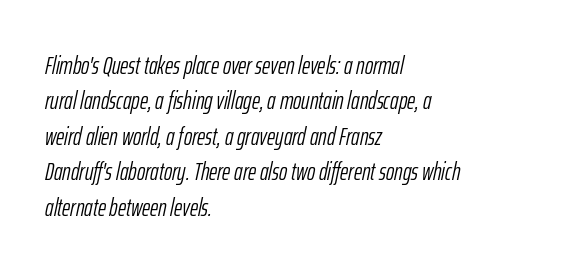
The image shows 25 px text type, italic (leaning right); set left-aligned, normal line spacing (1.42x), normal letter spacing, not underlined.
